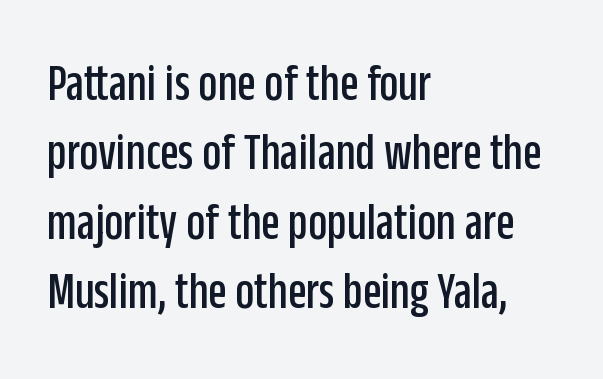
The image shows 53 px condensed sans-serif type, upright; set left-aligned, normal line spacing (1.31x), normal letter spacing, not underlined; low stroke contrast and a large x-height.
